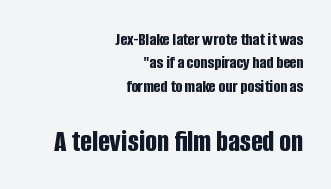
The image shows 31 px bold, condensed sans-serif type, upright; set right-aligned, normal line spacing (1.3x), normal letter spacing, not underlined; the second (bottom) block is 1.72x larger; low stroke contrast and a large x-height.
